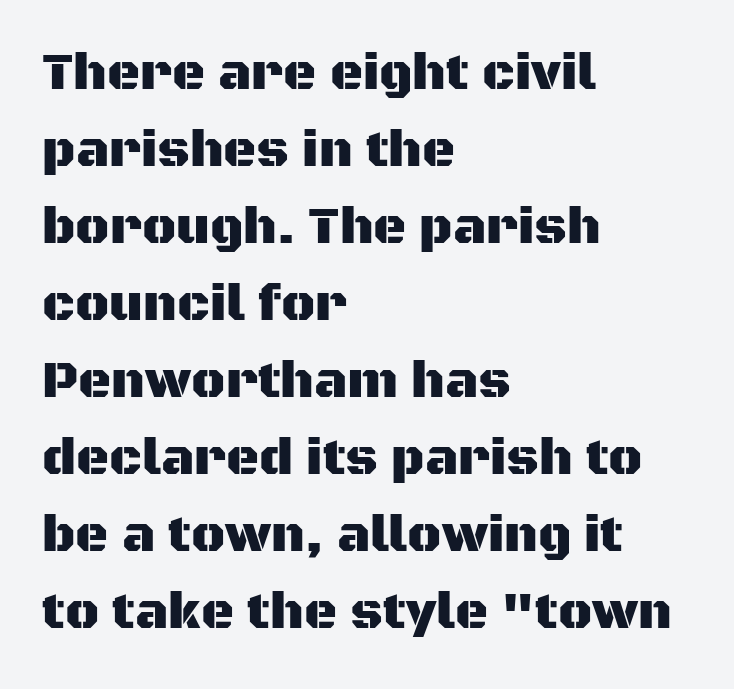
The specimen omits any rule beneath the text block's lines. A sans-serif font was chosen for this passage. The space between consecutive lines is moderate. Varying glyph widths throughout — classic text-font behaviour.
